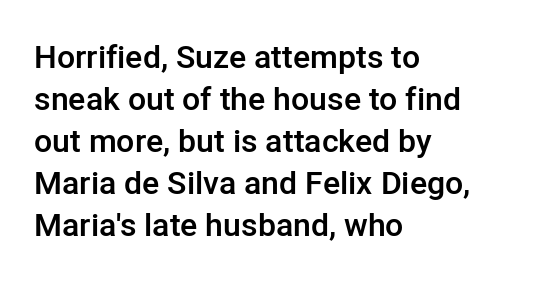
Underline: absent. Unlike italic type, these characters show no tilt at all. The passage shown has conventional tracking throughout. Is there much room between lines? A standard amount, neither cramped nor airy.
